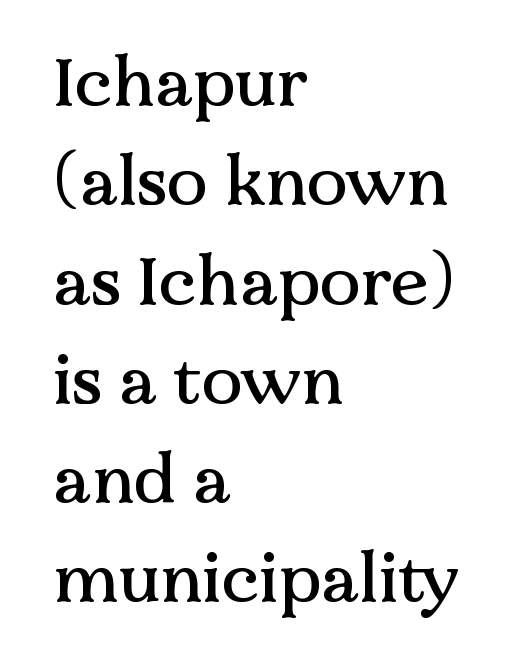
The image shows 68 px serif type, upright; set left-aligned, normal line spacing (1.46x), normal letter spacing, not underlined; medium stroke contrast and a medium x-height.
